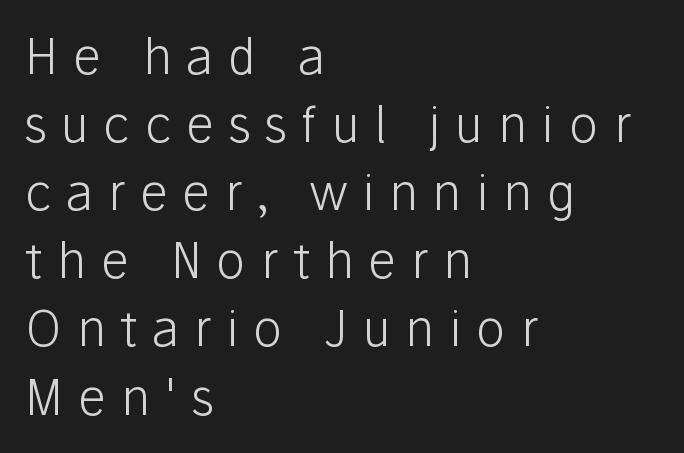
The image shows 49 px light sans-serif type, upright; set left-aligned, normal line spacing (1.39x), unusually wide letter spacing (+0.3 em), not underlined; low stroke contrast and a medium x-height.
